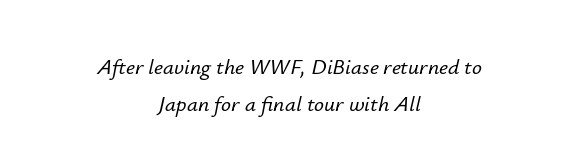
Q: Is the text italic (slanted)? A: Yes, it leans right by about 12 degrees.
Q: Is the text underlined? A: No.
Q: How is the paragraph aligned? A: Centered.
Q: Is the spacing between letters normal or unusually wide? A: Normal.
Q: Is the spacing between lines tight, normal or loose? A: Normal.
